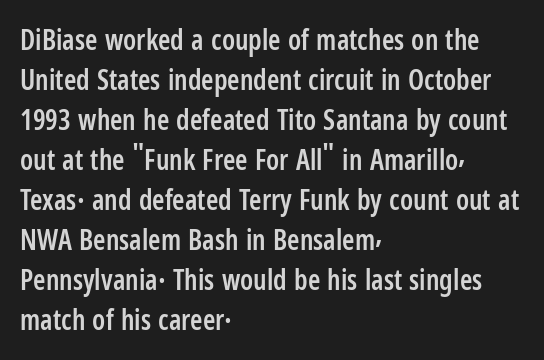
The image shows 28 px semibold, condensed sans-serif type, upright; set left-aligned, normal line spacing (1.43x), normal letter spacing, not underlined; low stroke contrast and a medium x-height.
